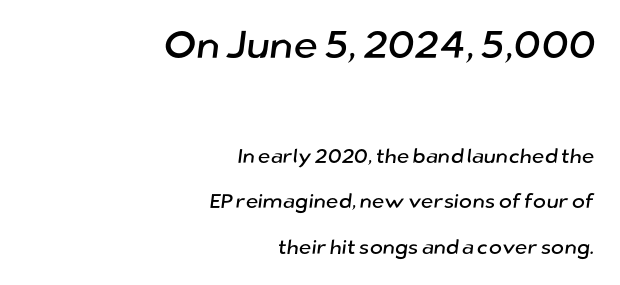
The zone under the glyphs is completely vacant. Notice the wide empty band between every row — that's loose leading. Is the letter spacing exaggerated? No — it looks like the ordinary default. Does the copy run flush right? Yes — the right margin is perfectly even. The earlier block is typeset at a bigger size than the later block. The passage shown is typed in a proportional face where columns would drift.
